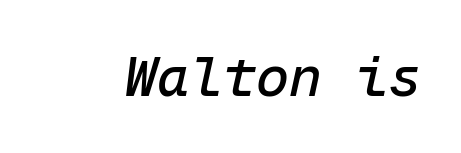
There is no visible air inserted between adjacent glyphs. The passage shown is typed in a monospace face where columns stay perfectly aligned. Underlining? Definitely not there. Compared with ordinary roman type, these characters are visibly tilted.
